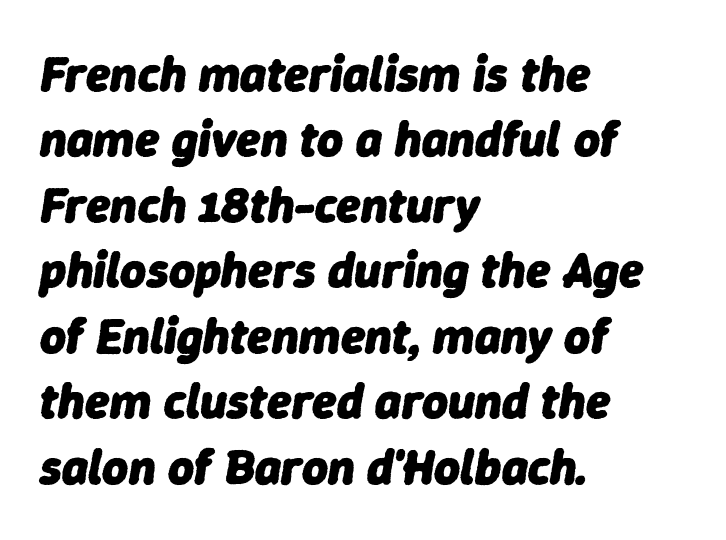
Q: Is the text bold? A: Yes.
Q: Is the text italic (slanted)? A: Yes, it leans right by about 9 degrees.
Q: Is the text underlined? A: No.
Q: How is the paragraph aligned? A: Left-aligned.
Q: Is the spacing between letters normal or unusually wide? A: Normal.
Q: Is the spacing between lines tight, normal or loose? A: Normal.
Q: Width (condensed, normal, or wide)? A: Normal.
Q: Stroke contrast? A: Low.
Q: x-height? A: Medium.
Q: Monospaced? A: No.
